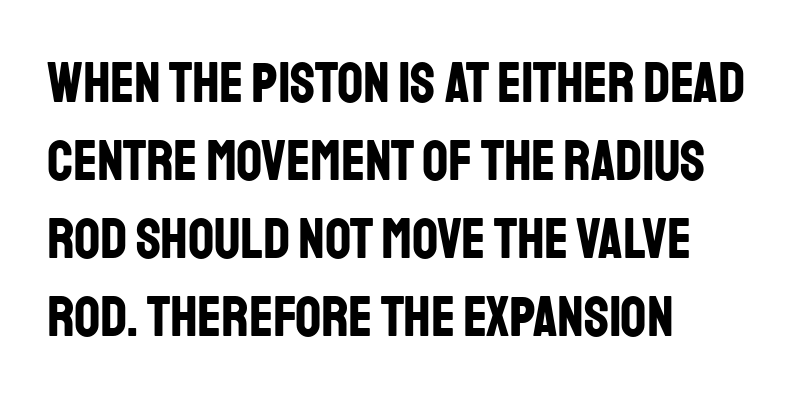
Q: Is the text bold? A: Yes.
Q: Is the text italic (slanted)? A: No, it is upright.
Q: Is the typeface a serif or a sans-serif typeface? A: Sans-serif.
Q: Is the text underlined? A: No.
Q: How is the paragraph aligned? A: Left-aligned.
Q: Is the spacing between letters normal or unusually wide? A: Normal.
Q: Is the spacing between lines tight, normal or loose? A: Normal.
Q: Width (condensed, normal, or wide)? A: Condensed.
Q: Stroke contrast? A: Low.
Q: x-height? A: Large.
Q: Monospaced? A: No.
